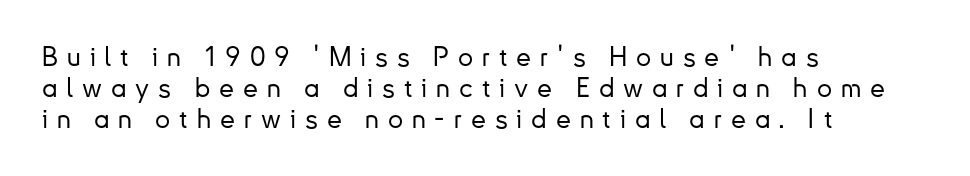
The letters are spread apart with noticeably loose tracking. Each row of text sits above clean, open space. The text block is weighted toward the left margin, trailing off unevenly rightward. The font's upright variant was chosen for this text.
